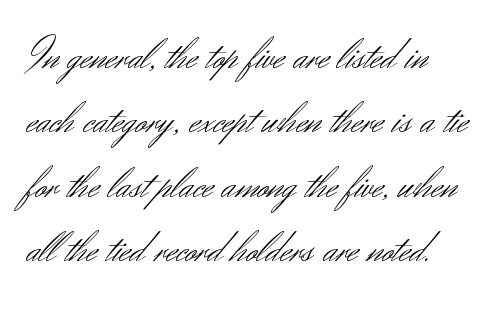
{"serif": "no", "bold": "no", "weight": "light", "width": "normal", "stroke_contrast": "medium", "x_height": "small", "monospaced": "no", "underline": "no", "align": "left", "line_spacing": "normal", "line_spacing_ratio": 1.43, "letter_spacing": "normal", "letter_spacing_em": 0.0, "glyph_px": 45}
